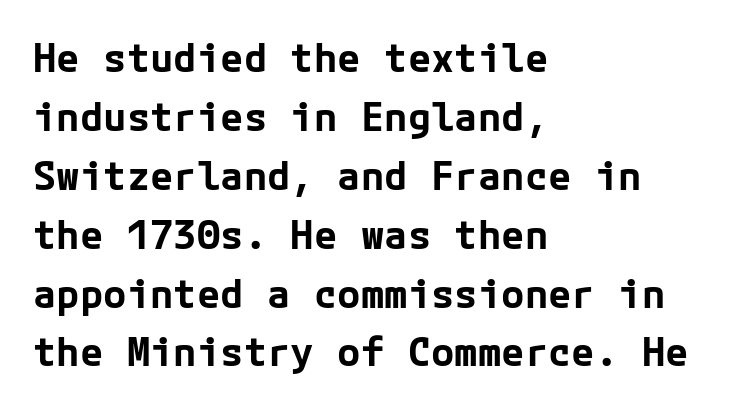
Is the type bold? Yes — the strokes are clearly thick and heavy. Observe the absence of serifs on each vertical stroke in this sample. These lines were composed using upright roman letters. Rows of type keep a routine distance in the vertical direction. The rendering keeps characters at their native spacing.
